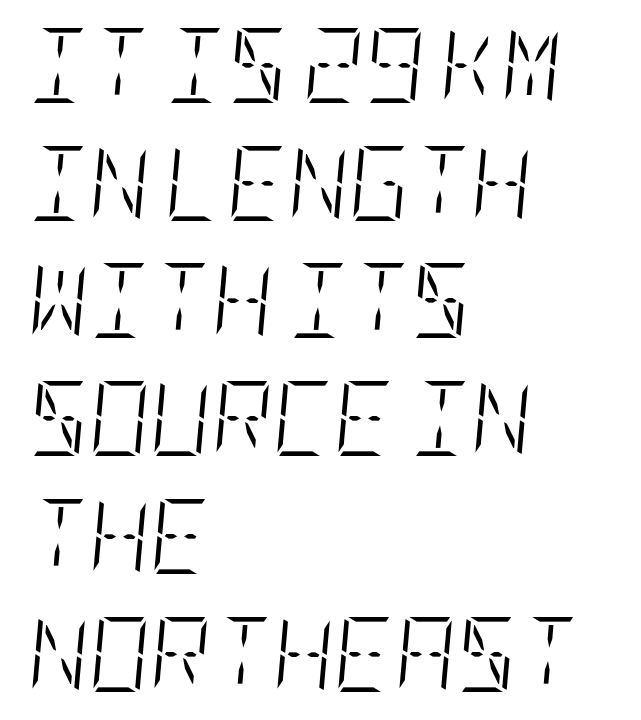
The image shows 75 px light, condensed type, italic (leaning right); set left-aligned, normal line spacing (1.57x), normal letter spacing, not underlined; low stroke contrast and a large x-height.
